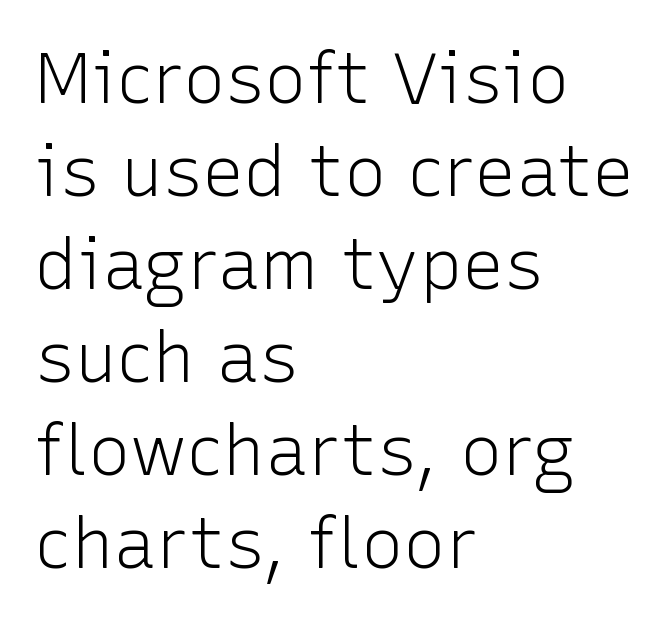
This is roman type, the default non-slanted kind. Words float on clear page, feet unadorned. Nothing heavy about these letters — not bold at all. Note the varied advance widths — an 'i' is clearly narrower than an 'm'. These lines are composed in type without serifs.
